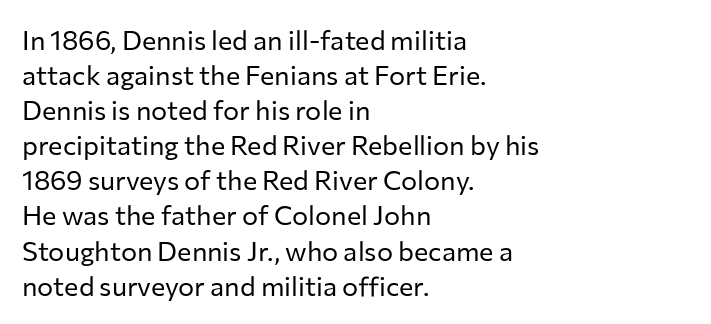
Style check: upright. Plain, unruled lines of type. The paragraph has a hard left edge and a soft right edge. This rendering leaves character spacing at its baseline value. A typesetter would call this leading conventional body-copy spacing. These glyphs show unthickened strokes, regular width or finer.
